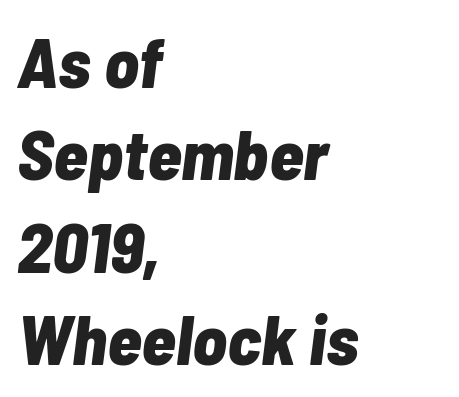
{"italic": "yes", "lean": "right", "slant_degrees": 7, "bold": "yes", "weight": "bold", "width": "condensed", "stroke_contrast": "low", "x_height": "medium", "monospaced": "no", "underline": "no", "align": "left", "line_spacing": "normal", "line_spacing_ratio": 1.3, "letter_spacing": "normal", "letter_spacing_em": 0.0, "glyph_px": 71}
